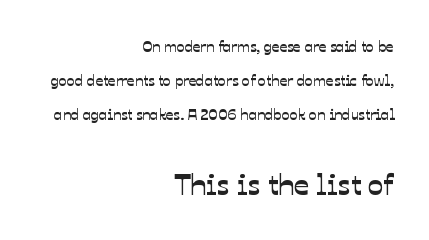
Grotesque or geometric, the face here clearly has no serifs. The passage shown stacks its lines with a broad gap. The horizontal fit of the characters is conventional and even. A typesetter would call this proportional, since set widths differ per character. Underline: absent. Layout note: lines flush right.
